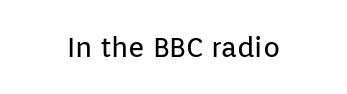
The image shows 28 px regular-weight sans-serif type, upright; set centered, normal letter spacing, not underlined; low stroke contrast and a medium x-height.
